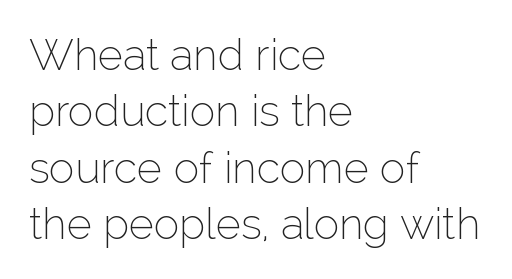
Tracking here is standard; glyphs follow each other at the usual distance. Honestly, there is no underline to notice here at all. Rendered with straight, roman letterforms. The face used here is proportionally spaced, like ordinary book or web type.
